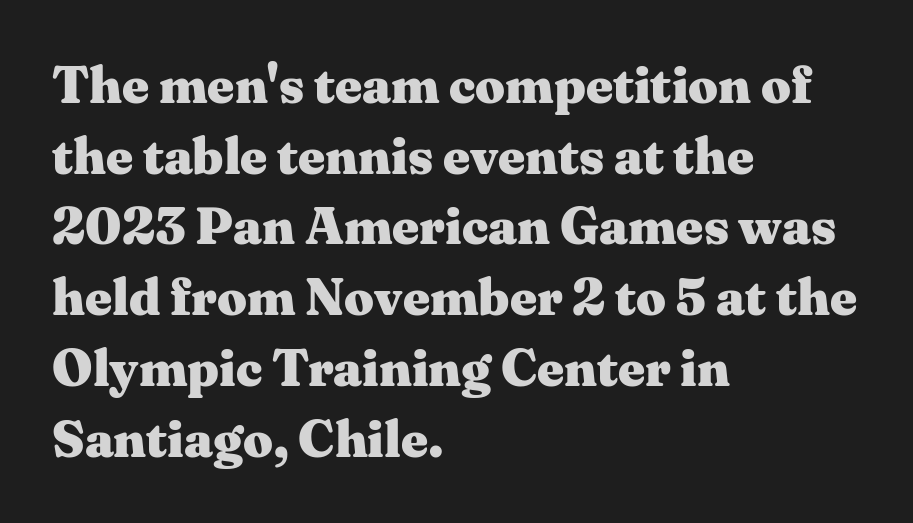
The image shows 52 px heavy, wide serif type, upright; set left-aligned, normal line spacing (1.36x), normal letter spacing, not underlined; medium stroke contrast and a medium x-height.
